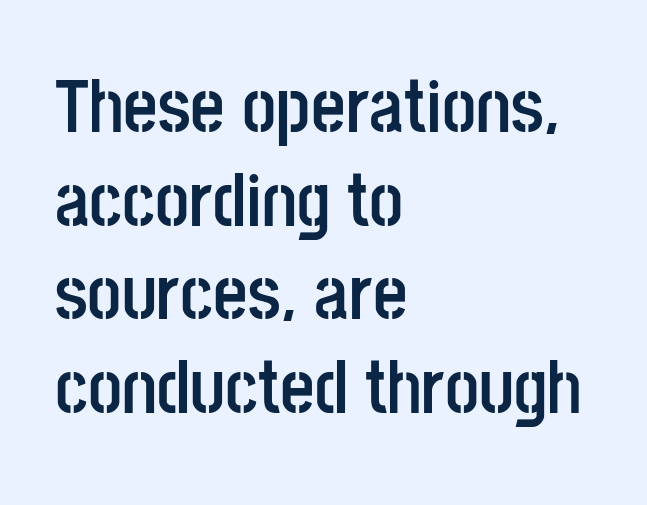
Serifs: no, the terminals of the letterforms are clean. How heavy is the stroke? Heavy — this is a bold. Here the designer chose a conventional face with non-uniform glyph widths. The axis of the letterforms is exactly vertical. Unmarked baselines from the first word to the last.
